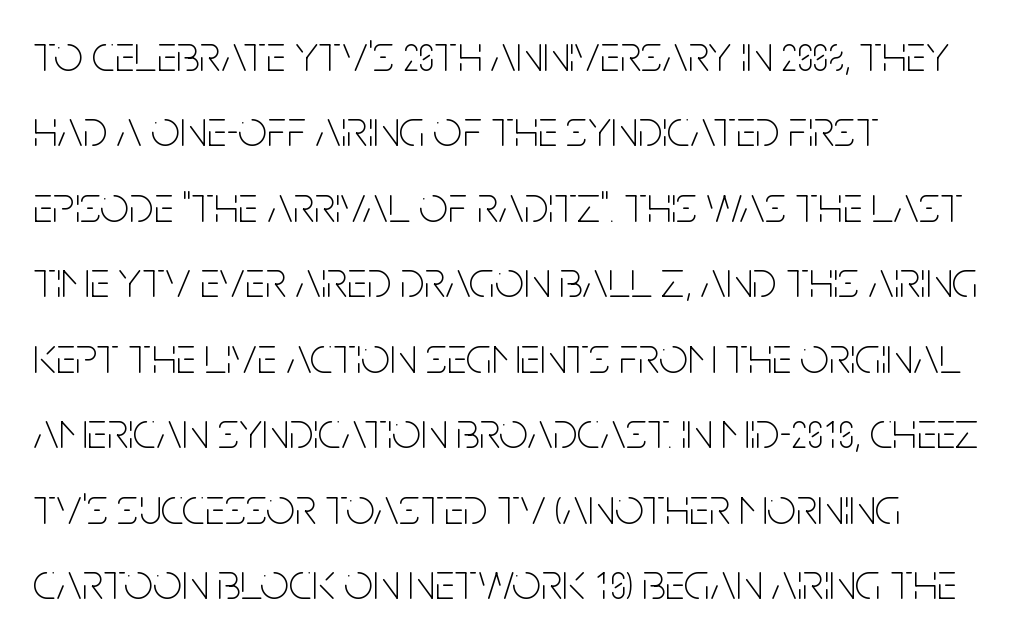
{"serif": "no", "italic": "no", "bold": "no", "weight": "thin", "width": "condensed", "stroke_contrast": "low", "x_height": "large", "monospaced": "no", "underline": "no", "align": "left", "line_spacing": "normal", "line_spacing_ratio": 1.48, "letter_spacing": "normal", "letter_spacing_em": 0.0, "glyph_px": 51}
